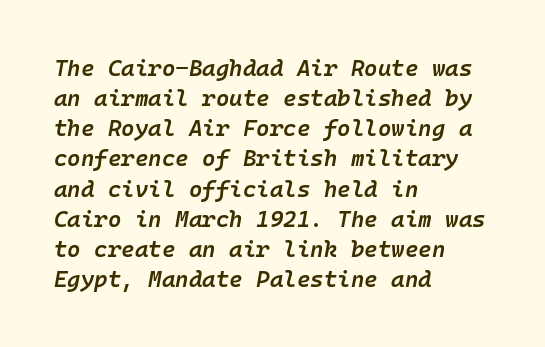
{"italic": "yes", "lean": "right", "slant_degrees": 10, "bold": "semi", "underline": "no", "align": "left", "line_spacing": "normal", "line_spacing_ratio": 1.31, "letter_spacing": "normal", "letter_spacing_em": 0.0, "glyph_px": 23}
